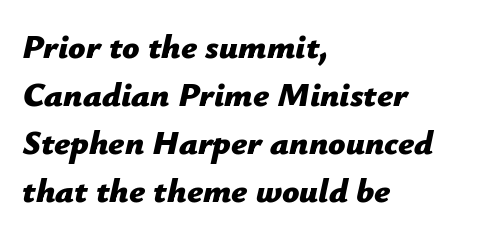
The image shows 34 px bold type, italic (leaning right); set left-aligned, normal line spacing (1.41x), normal letter spacing, not underlined; low stroke contrast and a medium x-height.
